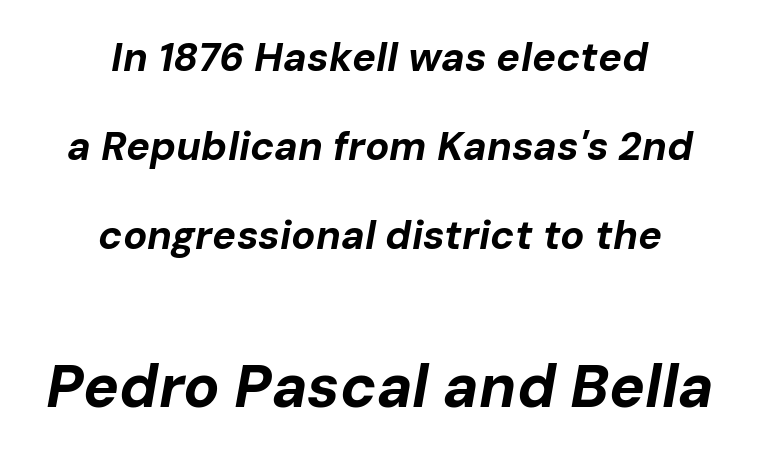
The space between consecutive lines is lavish. Larger block? The one below; the one above is distinctly smaller. A centered setting, common on invitations and titles, is used for this passage. There is no visible air inserted between adjacent glyphs. The string is rendered with underlining switched off. Bold? Absolutely — the strokes are thick and heavy.
